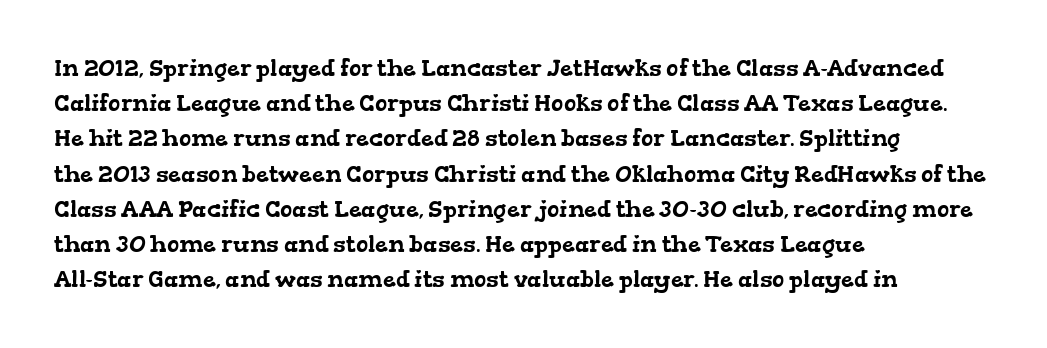
Q: Is the text underlined? A: No.
Q: How is the paragraph aligned? A: Left-aligned.
Q: Is the spacing between letters normal or unusually wide? A: Normal.
Q: Is the spacing between lines tight, normal or loose? A: Normal.
